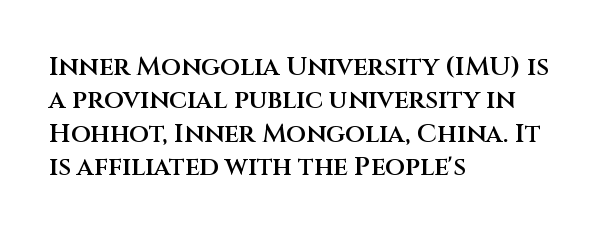
The image shows 26 px text type, upright; set left-aligned, normal line spacing (1.28x), normal letter spacing, not underlined.
